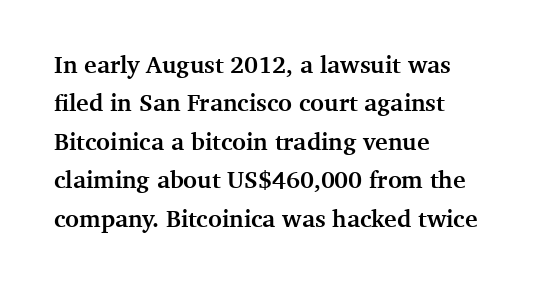
Q: Is the text bold? A: Yes.
Q: Is the text italic (slanted)? A: No, it is upright.
Q: Is the text underlined? A: No.
Q: How is the paragraph aligned? A: Left-aligned.
Q: Is the spacing between letters normal or unusually wide? A: Normal.
Q: Is the spacing between lines tight, normal or loose? A: Normal.
